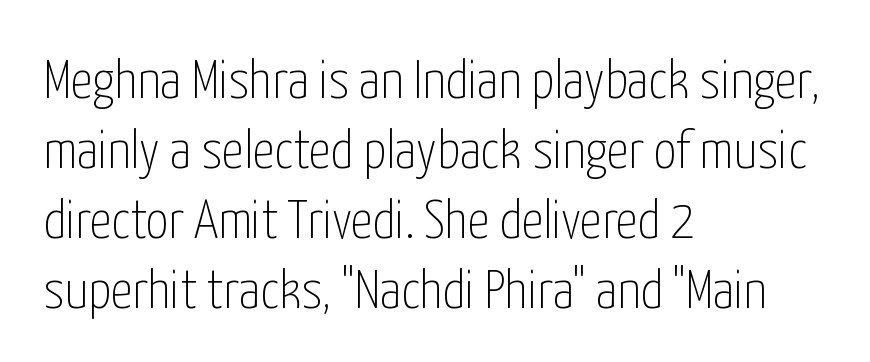
{"serif": "no", "italic": "no", "bold": "no", "weight": "thin", "width": "condensed", "stroke_contrast": "low", "x_height": "medium", "monospaced": "no", "underline": "no", "align": "left", "line_spacing": "normal", "line_spacing_ratio": 1.27, "letter_spacing": "normal", "letter_spacing_em": 0.0, "glyph_px": 55}
